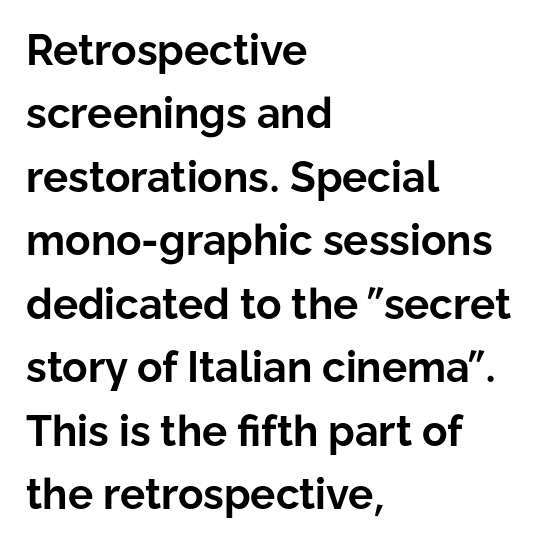
Pretty heavy lettering here — definitely bold. Leading: standard. The compositor pushed each line to the left boundary. Italic? Not at all — the glyphs are vertical. A typesetter would label this face a sans.
